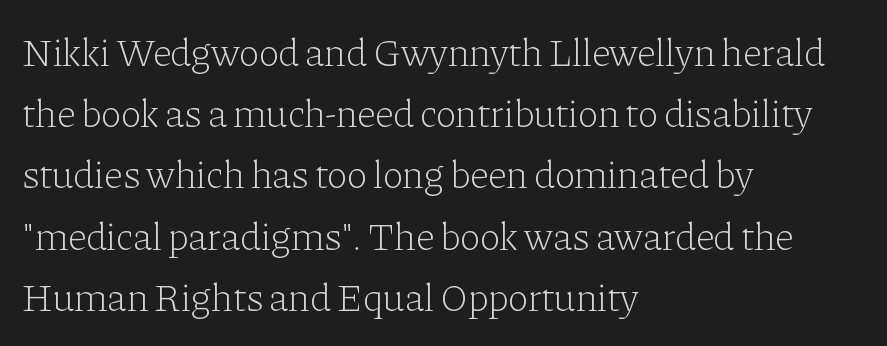
{"serif": "yes", "italic": "no", "bold": "no", "weight": "light", "width": "normal", "stroke_contrast": "low", "x_height": "medium", "monospaced": "no", "underline": "no", "align": "left", "line_spacing": "normal", "line_spacing_ratio": 1.57, "letter_spacing": "normal", "letter_spacing_em": 0.0, "glyph_px": 39}
